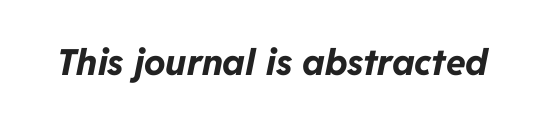
The image shows 36 px bold type, italic (leaning right); set normal letter spacing, not underlined; low stroke contrast and a medium x-height.
